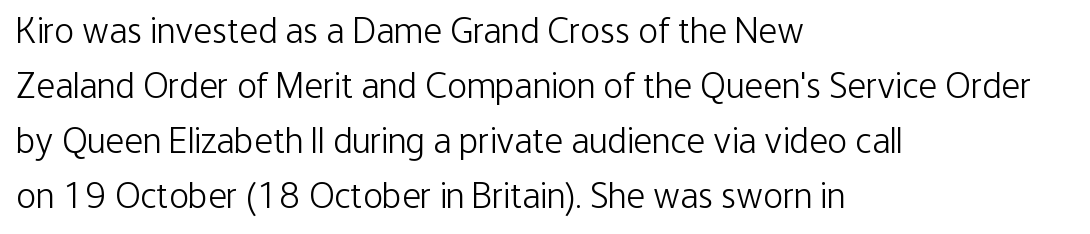
The image shows 37 px light, condensed sans-serif type, upright; set left-aligned, normal line spacing (1.49x), normal letter spacing, not underlined; low stroke contrast and a medium x-height.
